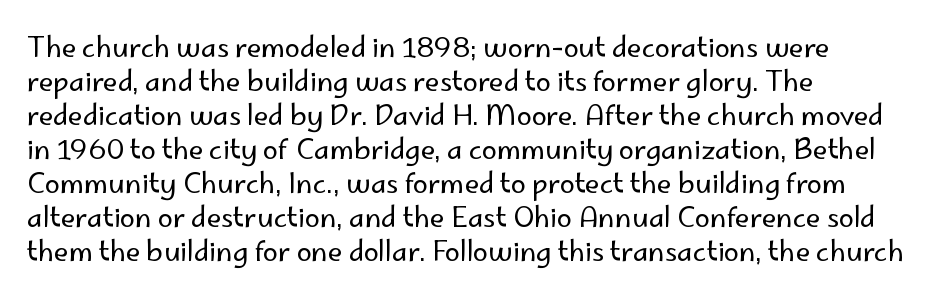
Q: Is the text bold? A: No.
Q: Is the text italic (slanted)? A: No, it is upright.
Q: Is the text underlined? A: No.
Q: How is the paragraph aligned? A: Left-aligned.
Q: Is the spacing between letters normal or unusually wide? A: Normal.
Q: Is the spacing between lines tight, normal or loose? A: Normal.
